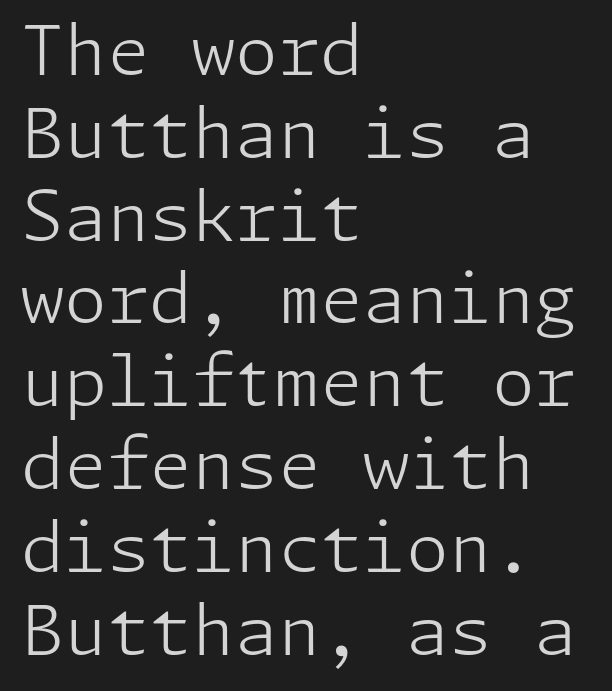
{"serif": "no", "italic": "no", "bold": "no", "weight": "light", "width": "normal", "stroke_contrast": "low", "x_height": "medium", "underline": "no", "align": "left", "line_spacing_ratio": 1.2, "letter_spacing": "normal", "letter_spacing_em": 0.0, "glyph_px": 69}
